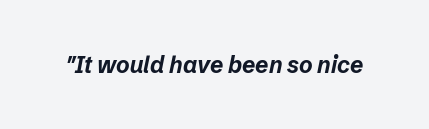
{"italic": "yes", "lean": "right", "slant_degrees": 12, "bold": "yes", "underline": "no", "letter_spacing": "normal", "letter_spacing_em": 0.0, "glyph_px": 23}
